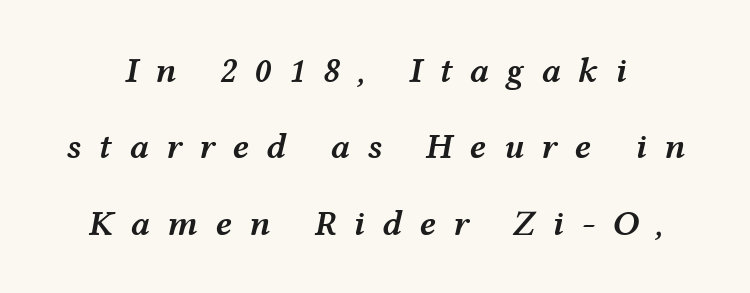
The image shows 36 px semibold, wide type, italic (leaning right); set loose line spacing (2.12x), unusually wide letter spacing (+0.48 em), not underlined; medium stroke contrast and a medium x-height.
